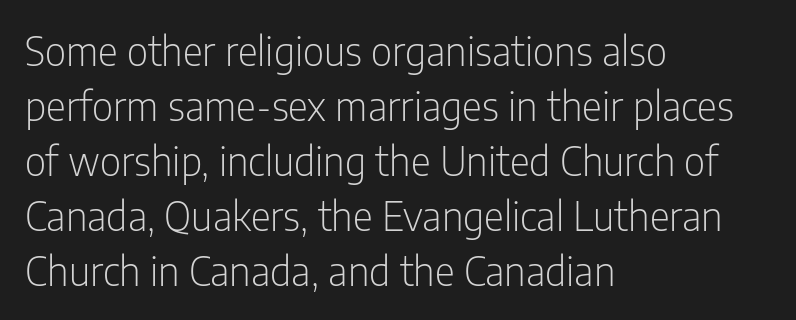
Q: Is the text bold? A: No.
Q: Is the text italic (slanted)? A: No, it is upright.
Q: Is the typeface a serif or a sans-serif typeface? A: Sans-serif.
Q: Is the text underlined? A: No.
Q: How is the paragraph aligned? A: Left-aligned.
Q: Is the spacing between letters normal or unusually wide? A: Normal.
Q: Is the spacing between lines tight, normal or loose? A: Normal.
Q: Width (condensed, normal, or wide)? A: Condensed.
Q: Stroke contrast? A: Low.
Q: x-height? A: Medium.
Q: Monospaced? A: No.
